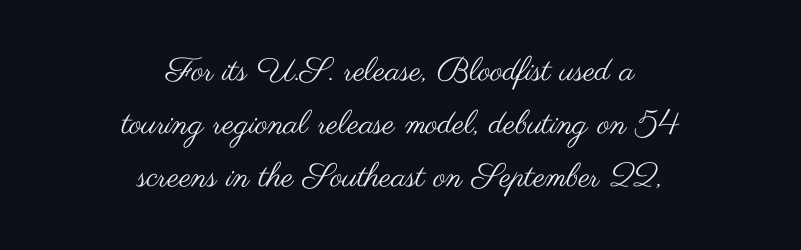
The image shows 33 px regular-weight, wide sans-serif type; set centered, normal line spacing (1.6x), normal letter spacing, not underlined; medium stroke contrast and a small x-height.
